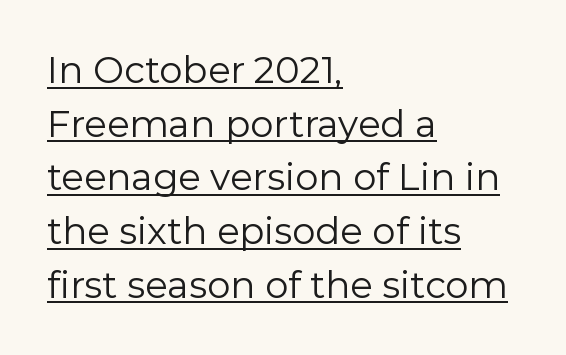
The image shows 37 px regular-weight sans-serif type, upright; set left-aligned, normal line spacing (1.45x), normal letter spacing, underlined; low stroke contrast and a medium x-height.
